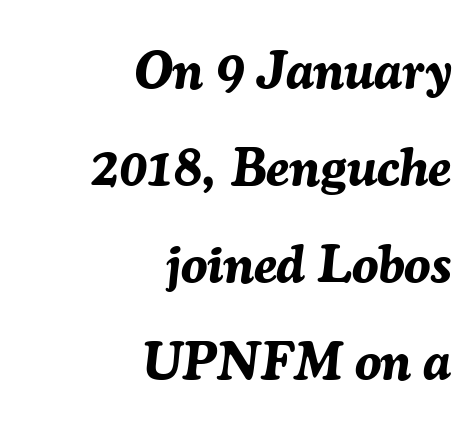
Q: Is the text bold? A: Yes.
Q: Is the text italic (slanted)? A: Yes, it leans right by about 7 degrees.
Q: Is the text underlined? A: No.
Q: How is the paragraph aligned? A: Right-aligned.
Q: Is the spacing between letters normal or unusually wide? A: Normal.
Q: Width (condensed, normal, or wide)? A: Normal.
Q: Stroke contrast? A: Medium.
Q: x-height? A: Medium.
Q: Monospaced? A: No.
